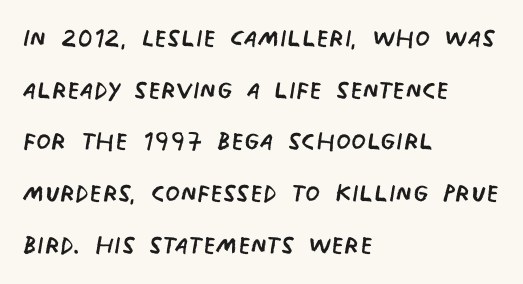
Is the letter spacing exaggerated? No — it looks like the ordinary default. The characters display no serif detailing; their extremities are plain. Does the copy run flush right? No — it runs flush left. Honestly, there is no underline to notice here at all. The space between consecutive lines is moderate.
